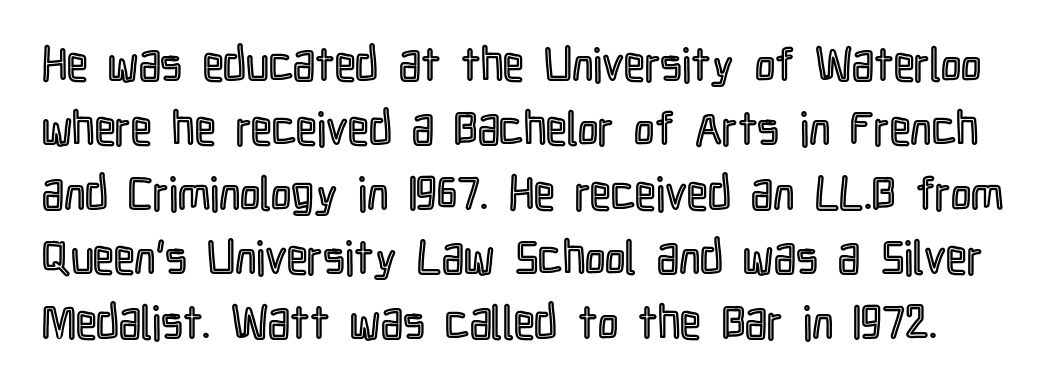
Q: Is the text italic (slanted)? A: No, it is upright.
Q: Is the text underlined? A: No.
Q: Is the spacing between letters normal or unusually wide? A: Normal.
Q: Is the spacing between lines tight, normal or loose? A: Normal.
Q: Width (condensed, normal, or wide)? A: Condensed.
Q: x-height? A: Medium.
Q: Monospaced? A: No.
